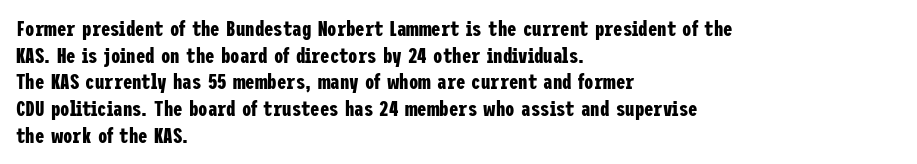
{"italic": "no", "bold": "yes", "underline": "no", "align": "left", "line_spacing": "normal", "line_spacing_ratio": 1.27, "letter_spacing": "normal", "letter_spacing_em": 0.0, "glyph_px": 21}
